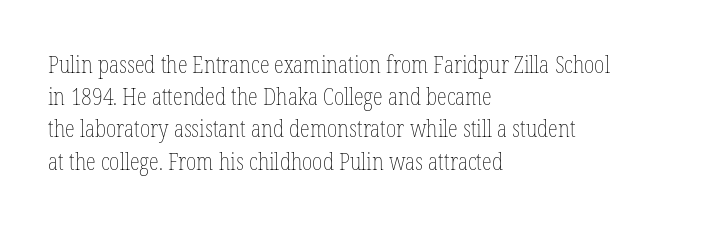
Regarding leading, the lines here are spaced in the standard way. The setting favours the left margin, as ordinary paragraphs usually do. The typeface has the unassuming heft of standard copy or less. The tracking reads as untouched default to a designer's eye. Type without underlining. Vertical strokes here are truly vertical.
